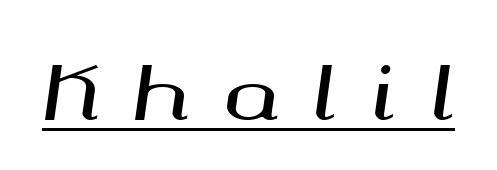
The image shows 73 px wide type, italic (leaning right); set unusually wide letter spacing (+0.48 em), underlined; medium stroke contrast and a medium x-height.
